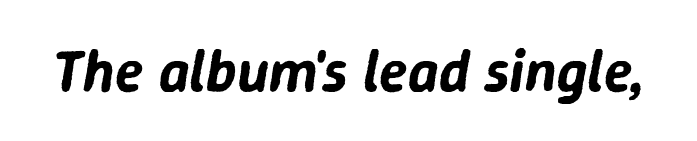
The letters are slanted; this is an italic face. Each word holds together tightly as a unit, with standard inter-letter gaps. You could not count columns in this text — the font is proportionally spaced. The gap between lines stays unmarked.
